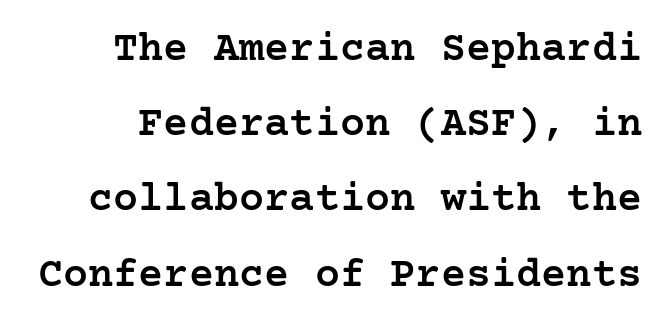
Q: Is the text bold? A: Semi-bold.
Q: Is the text italic (slanted)? A: No, it is upright.
Q: Is the typeface a serif or a sans-serif typeface? A: Serif.
Q: Is the text underlined? A: No.
Q: Is the spacing between letters normal or unusually wide? A: Normal.
Q: Width (condensed, normal, or wide)? A: Normal.
Q: Stroke contrast? A: Low.
Q: x-height? A: Medium.
